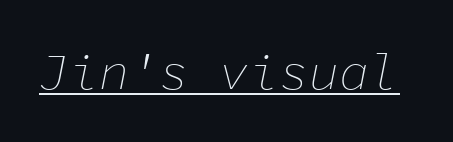
This rendering features underlined lettering. Stems here are at most as thick as an everyday book face. Characters are canted at an angle relative to the baseline's perpendicular. How are the letters spaced? Ordinarily, with no added tracking. The face used here is monospaced, like something from a code editor.
